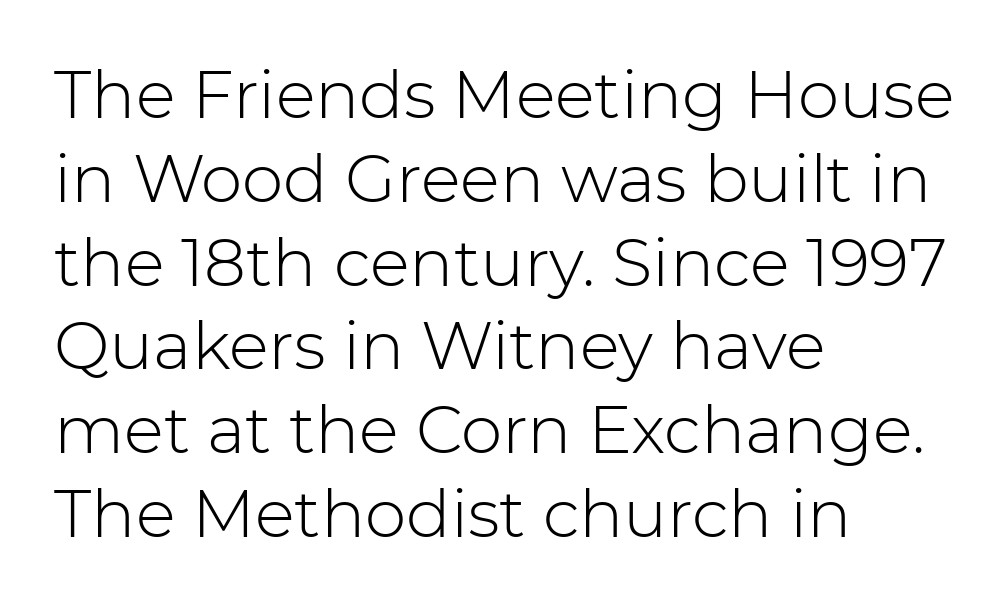
The image shows 66 px light sans-serif type, upright; set left-aligned, normal line spacing (1.27x), normal letter spacing, not underlined; low stroke contrast and a medium x-height.
